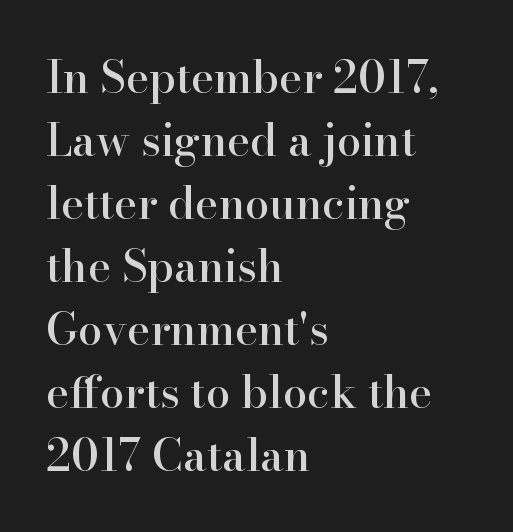
Q: Is the text italic (slanted)? A: No, it is upright.
Q: Is the typeface a serif or a sans-serif typeface? A: Serif.
Q: Is the text underlined? A: No.
Q: How is the paragraph aligned? A: Left-aligned.
Q: Is the spacing between letters normal or unusually wide? A: Normal.
Q: Is the spacing between lines tight, normal or loose? A: Normal.
Q: Width (condensed, normal, or wide)? A: Normal.
Q: Stroke contrast? A: High.
Q: x-height? A: Small.
Q: Monospaced? A: No.
